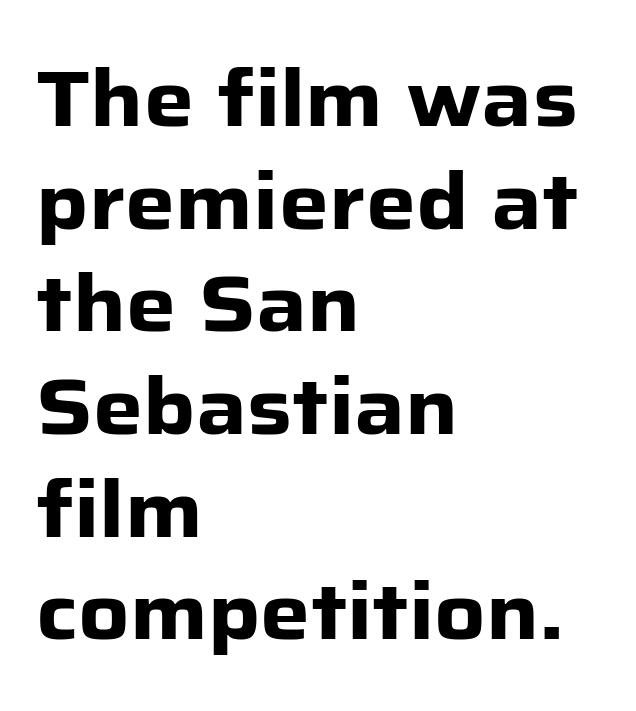
{"serif": "no", "italic": "no", "bold": "yes", "weight": "heavy", "width": "normal", "stroke_contrast": "low", "x_height": "medium", "monospaced": "no", "underline": "no", "align": "left", "line_spacing": "normal", "line_spacing_ratio": 1.3, "letter_spacing": "normal", "letter_spacing_em": 0.0, "glyph_px": 79}
